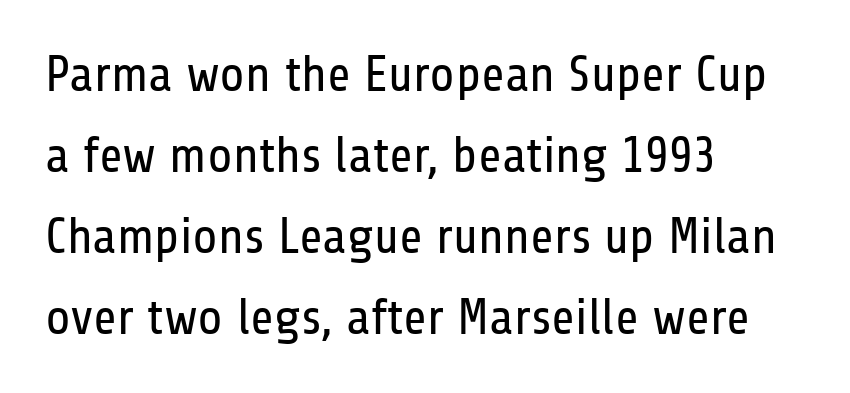
Q: Is the text bold? A: No.
Q: Is the text italic (slanted)? A: No, it is upright.
Q: Is the typeface a serif or a sans-serif typeface? A: Sans-serif.
Q: Is the text underlined? A: No.
Q: How is the paragraph aligned? A: Left-aligned.
Q: Is the spacing between letters normal or unusually wide? A: Normal.
Q: Is the spacing between lines tight, normal or loose? A: Normal.
Q: Width (condensed, normal, or wide)? A: Condensed.
Q: Stroke contrast? A: Low.
Q: x-height? A: Medium.
Q: Monospaced? A: No.
